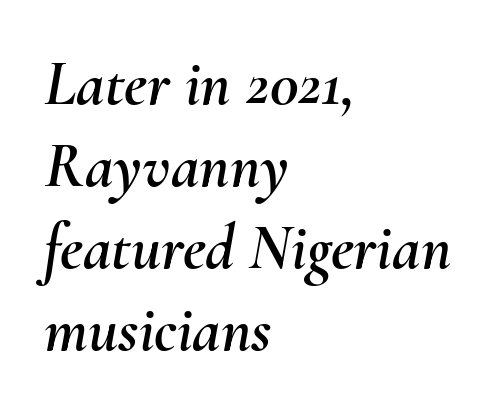
Q: Is the text italic (slanted)? A: Yes, it leans right by about 10 degrees.
Q: Is the text underlined? A: No.
Q: How is the paragraph aligned? A: Left-aligned.
Q: Is the spacing between letters normal or unusually wide? A: Normal.
Q: Is the spacing between lines tight, normal or loose? A: Normal.
Q: Width (condensed, normal, or wide)? A: Normal.
Q: Stroke contrast? A: Medium.
Q: x-height? A: Small.
Q: Monospaced? A: No.
